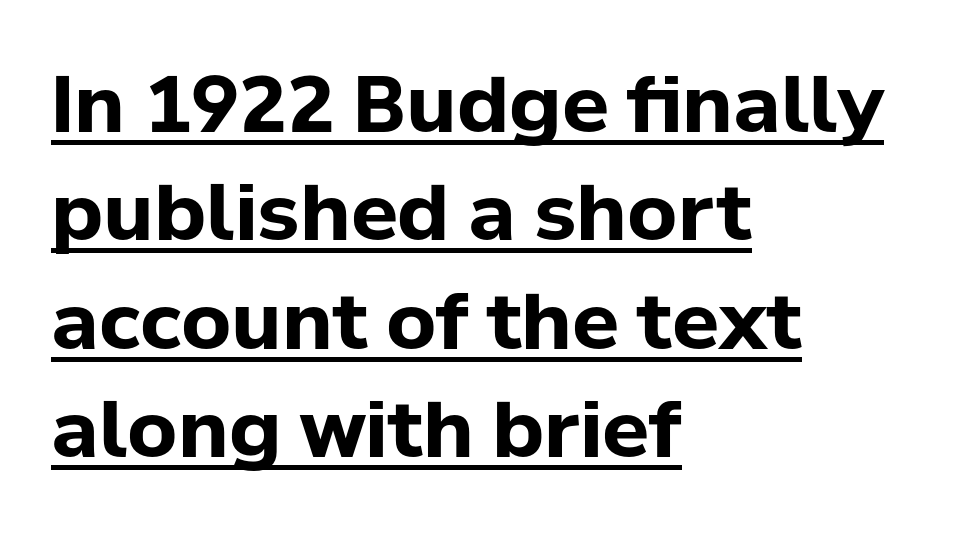
Q: Is the text bold? A: Yes.
Q: Is the text italic (slanted)? A: No, it is upright.
Q: Is the typeface a serif or a sans-serif typeface? A: Sans-serif.
Q: Is the text underlined? A: Yes.
Q: How is the paragraph aligned? A: Left-aligned.
Q: Is the spacing between letters normal or unusually wide? A: Normal.
Q: Is the spacing between lines tight, normal or loose? A: Normal.
Q: Width (condensed, normal, or wide)? A: Normal.
Q: Stroke contrast? A: Low.
Q: x-height? A: Medium.
Q: Monospaced? A: No.
